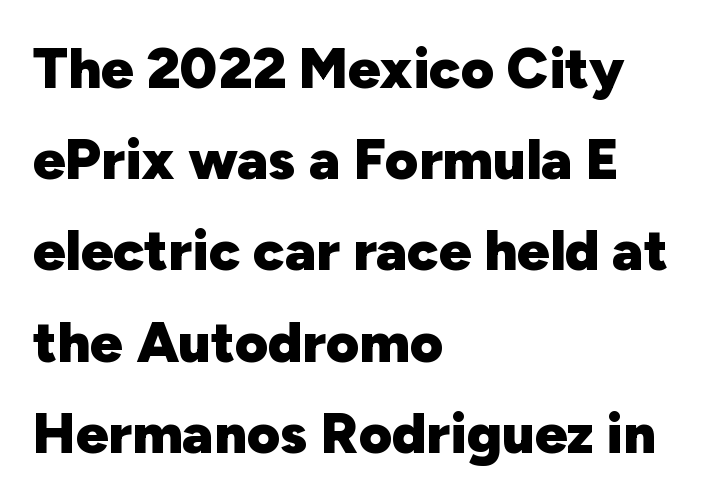
Do the characters align in a grid? No, the font is proportional. Posture: vertical. The typesetting leans heavy: a genuine bold. The letters carry no serifs — their stems end cleanly without finishing strokes. The baseline area is clear.
